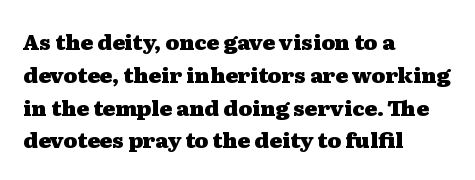
Q: Is the text bold? A: Yes.
Q: Is the text italic (slanted)? A: No, it is upright.
Q: Is the text underlined? A: No.
Q: How is the paragraph aligned? A: Left-aligned.
Q: Is the spacing between letters normal or unusually wide? A: Normal.
Q: Is the spacing between lines tight, normal or loose? A: Normal.
